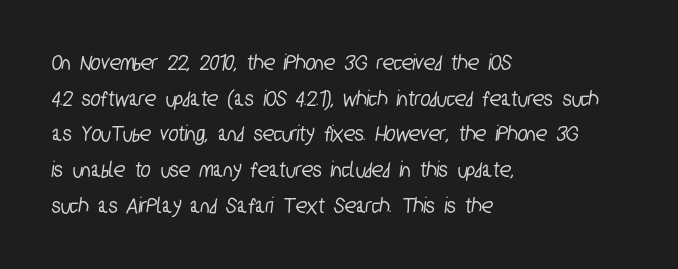
{"underline": "no", "align": "left", "line_spacing": "normal", "line_spacing_ratio": 1.55, "letter_spacing": "normal", "letter_spacing_em": 0.0, "glyph_px": 23}
